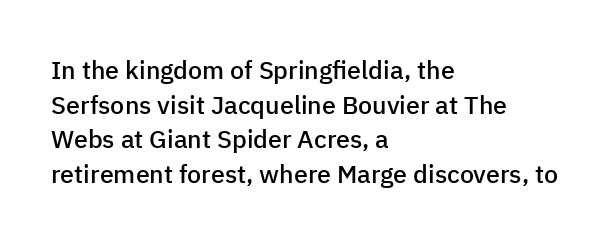
Q: Is the text bold? A: Semi-bold.
Q: Is the text italic (slanted)? A: No, it is upright.
Q: Is the text underlined? A: No.
Q: How is the paragraph aligned? A: Left-aligned.
Q: Is the spacing between letters normal or unusually wide? A: Normal.
Q: Is the spacing between lines tight, normal or loose? A: Normal.
